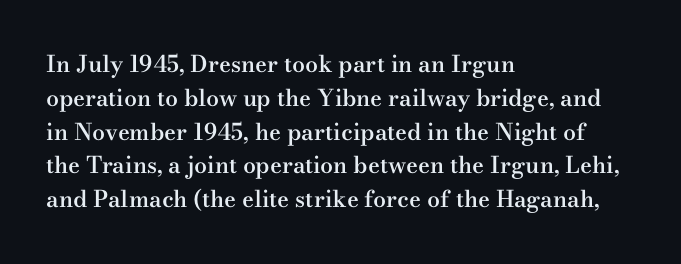
Upright lettering throughout. Reading down the block, your eye returns to a fixed left position each line. Strokes here are thickened, but only to semibold level. Evenly set lines give the paragraph a standard silhouette. Standard letterfit; no display-style spreading of the glyphs. Clear beneath every line of the passage.
